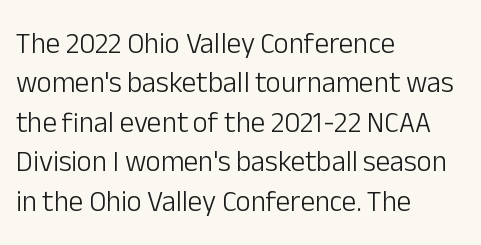
The string is rendered with underlining switched off. Summary of vertical rhythm: regular, with standard interline spacing. Typographically, this falls in the sans-serif category. Typeset ragged right — the left edge is the straight one.
